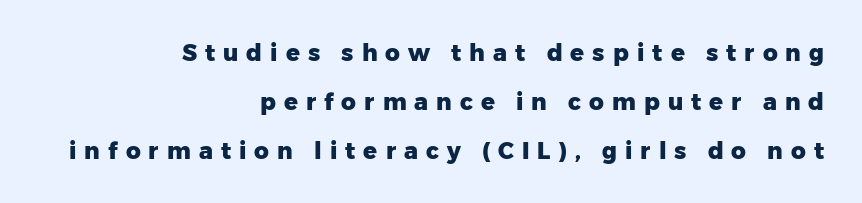
{"italic": "no", "bold": "yes", "underline": "no", "align": "right", "line_spacing": "loose", "line_spacing_ratio": 2.12, "letter_spacing": "wide", "letter_spacing_em": 0.35, "glyph_px": 23}
